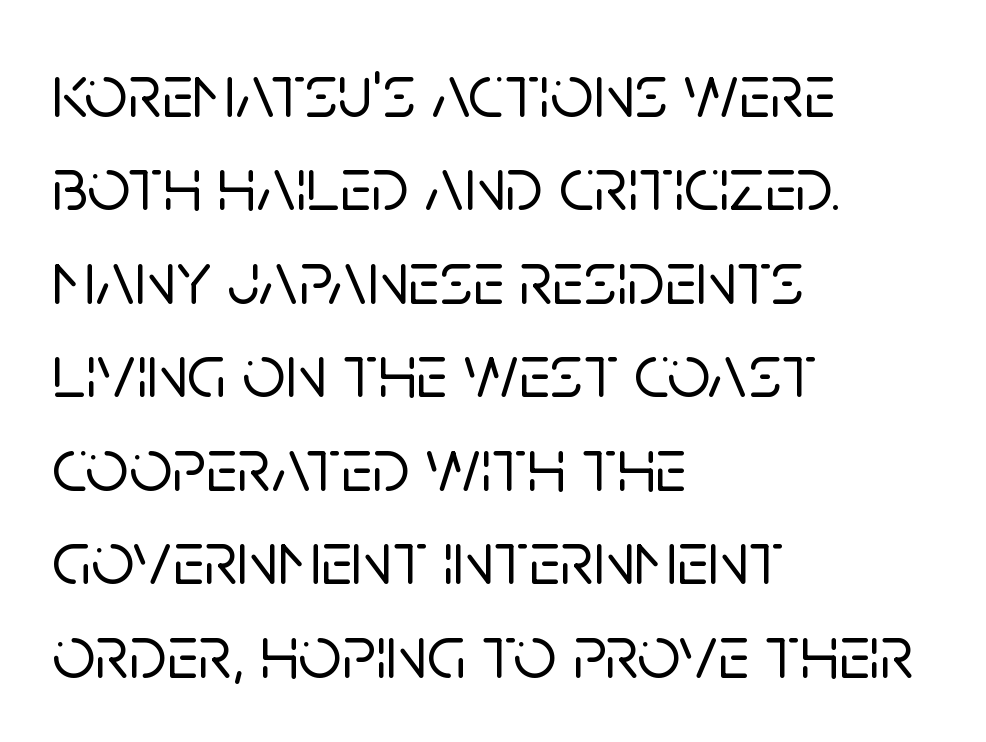
The image shows 76 px sans-serif type, upright; set left-aligned, line spacing 1.23x, normal letter spacing, not underlined; low stroke contrast and a large x-height.
